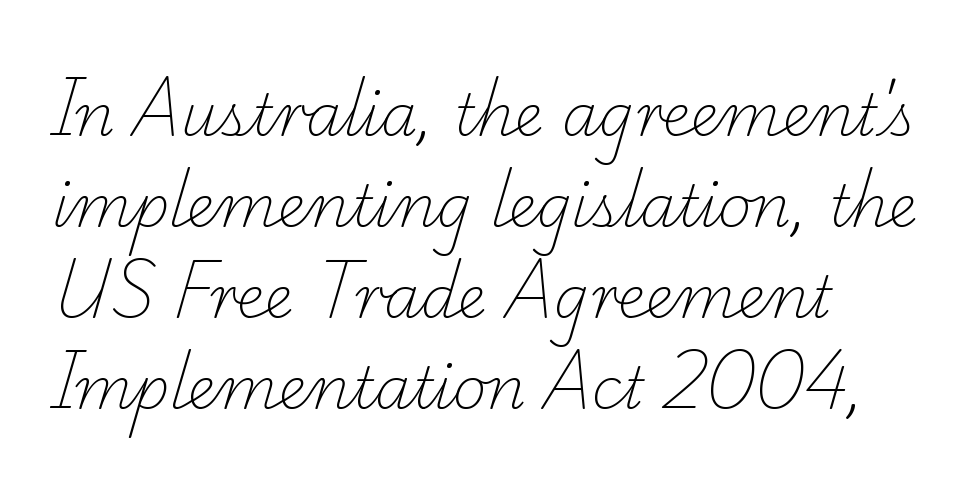
{"serif": "yes", "bold": "no", "weight": "light", "width": "normal", "stroke_contrast": "low", "x_height": "small", "monospaced": "no", "underline": "no", "align": "left", "line_spacing": "normal", "line_spacing_ratio": 1.57, "letter_spacing": "normal", "letter_spacing_em": 0.0, "glyph_px": 58}
